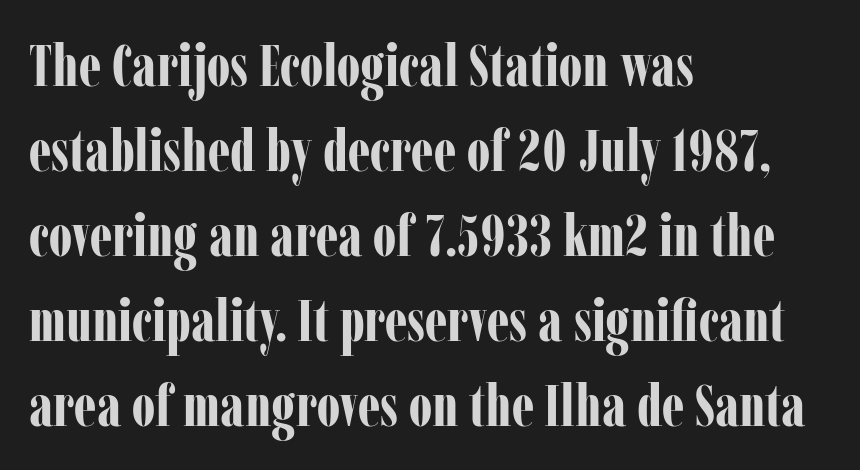
Has an underline been added? It has not. Font category for this specimen: serif. Line beginnings align vertically; line endings do not. The letters stand upright; this is a roman face. On the weight axis this lands at bold, roughly 700. A normal amount of white space separates one row of letters from the next.
